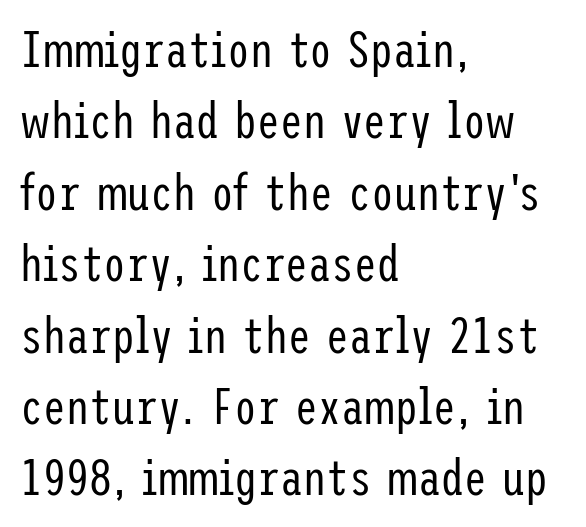
The image shows 51 px regular-weight, condensed sans-serif type, upright; set left-aligned, normal line spacing (1.4x), normal letter spacing, not underlined; low stroke contrast and a medium x-height.
